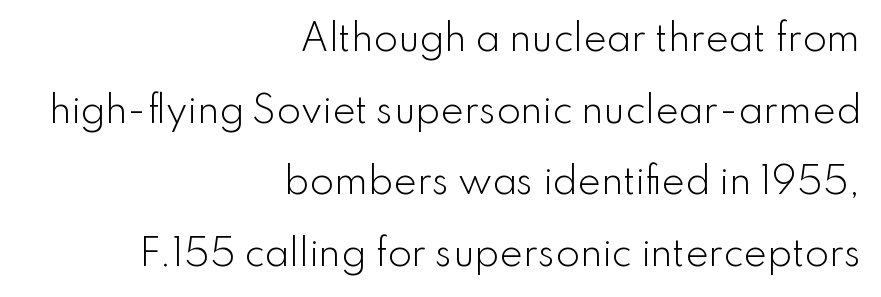
Q: Is the text bold? A: No.
Q: Is the text italic (slanted)? A: No, it is upright.
Q: Is the typeface a serif or a sans-serif typeface? A: Sans-serif.
Q: Is the text underlined? A: No.
Q: How is the paragraph aligned? A: Right-aligned.
Q: Is the spacing between letters normal or unusually wide? A: Normal.
Q: Is the spacing between lines tight, normal or loose? A: Loose.
Q: Width (condensed, normal, or wide)? A: Normal.
Q: Stroke contrast? A: Low.
Q: x-height? A: Small.
Q: Monospaced? A: No.
